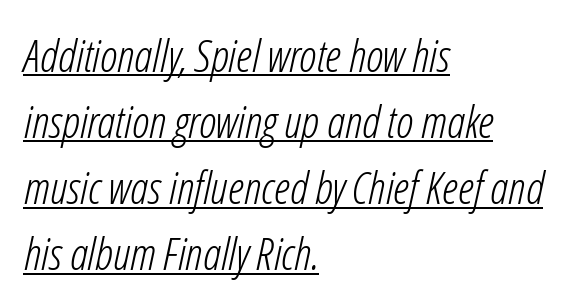
Q: Is the text bold? A: No.
Q: Is the text italic (slanted)? A: Yes, it leans right by about 12 degrees.
Q: Is the text underlined? A: Yes.
Q: How is the paragraph aligned? A: Left-aligned.
Q: Is the spacing between letters normal or unusually wide? A: Normal.
Q: Is the spacing between lines tight, normal or loose? A: Normal.
Q: Width (condensed, normal, or wide)? A: Condensed.
Q: Stroke contrast? A: Low.
Q: x-height? A: Medium.
Q: Monospaced? A: No.
